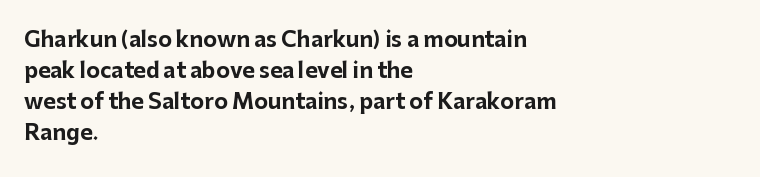
These lines keep a tight, regular rhythm from letter to letter. The typesetting leans heavy: a genuine bold. Line beginnings align vertically; line endings do not. If you drew a line through each stem, it would be perfectly vertical. Letters rest on an invisible, unmarked baseline.
